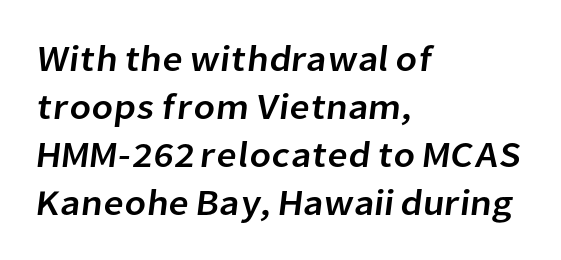
Q: Is the typeface a serif or a sans-serif typeface? A: Sans-serif.
Q: Is the text underlined? A: No.
Q: How is the paragraph aligned? A: Left-aligned.
Q: Is the spacing between letters normal or unusually wide? A: Normal.
Q: Is the spacing between lines tight, normal or loose? A: Normal.
Q: Width (condensed, normal, or wide)? A: Normal.
Q: Stroke contrast? A: Low.
Q: x-height? A: Medium.
Q: Monospaced? A: No.
